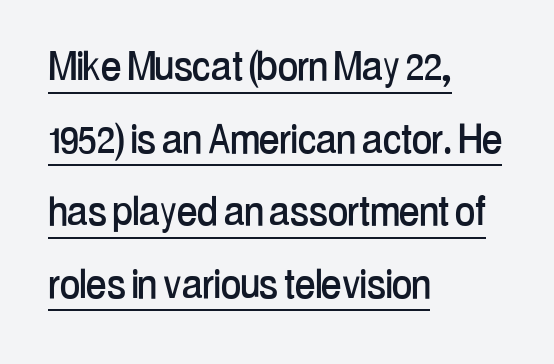
The lines in this sample share a left origin and differ only in where they stop. The vertical gap from one line to the next is medium. Underlined type. The typeface chosen for these lines omits serifs.
